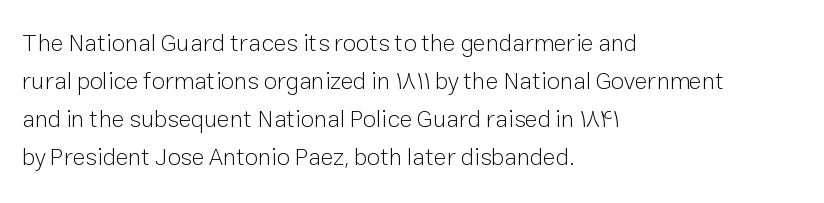
Is there much room between lines? A standard amount, neither cramped nor airy. A roman cut, with each character standing at attention. How are the letters spaced? Ordinarily, with no added tracking. This rendering features lettering with no underline. The paragraph shown leans on its left margin. The weight tops out at a normal text grade.
